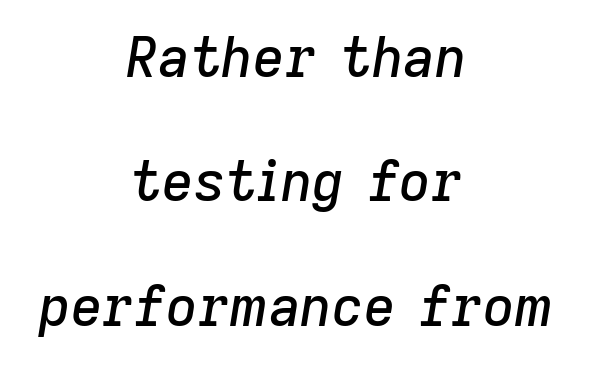
{"italic": "yes", "lean": "right", "slant_degrees": 9, "width": "normal", "stroke_contrast": "low", "x_height": "medium", "monospaced": "no", "underline": "no", "align": "center", "line_spacing": "loose", "line_spacing_ratio": 2.26, "letter_spacing": "normal", "letter_spacing_em": 0.0, "glyph_px": 55}
